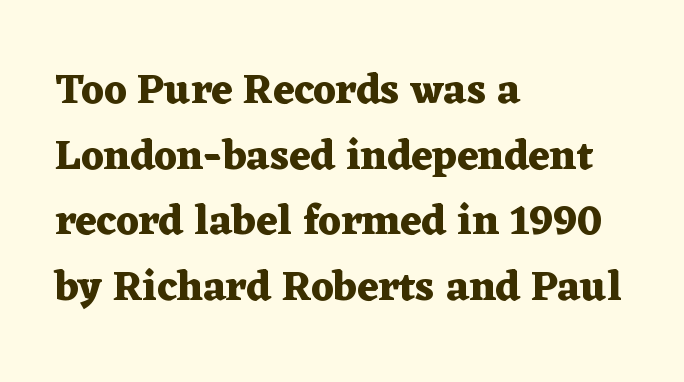
These lines are composed in type with serifs. Is there much room between lines? A standard amount, neither cramped nor airy. Looks like regular typesetting: each glyph gets only the width it needs. Beneath every word, the page is bare.
